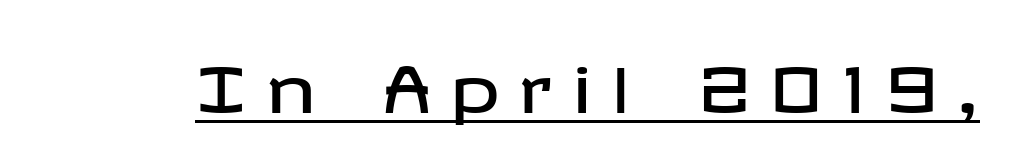
Nothing sits at the stroke ends, so this counts as sans-serif. These lines were composed using upright roman letters. A baseline rule has been typeset under these characters. Tracking value appears strongly positive — letters spread wide.
